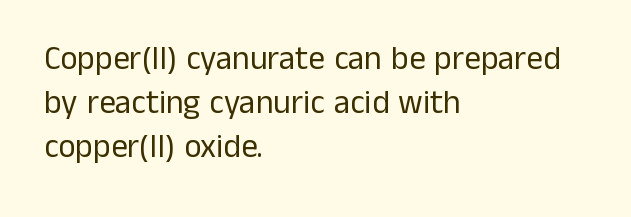
The lettering holds an erect, upright posture throughout. To sum up the face: it is a sans, with no serifs. The strokes carry an ordinary text weight at most. Clear beneath every line of the passage. Vertically, the passage feels balanced, rows spaced as you'd expect.
